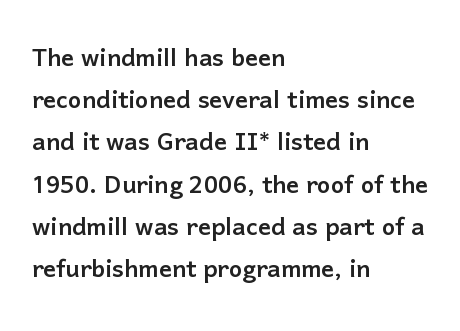
{"serif": "no", "italic": "no", "width": "normal", "stroke_contrast": "low", "x_height": "medium", "monospaced": "no", "underline": "no", "align": "left", "line_spacing": "normal", "line_spacing_ratio": 1.32, "letter_spacing": "normal", "letter_spacing_em": 0.0, "glyph_px": 32}
